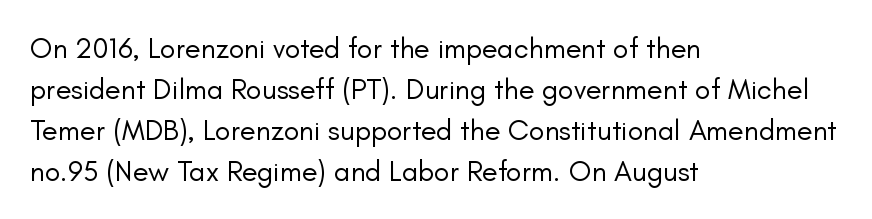
Q: Is the text bold? A: No.
Q: Is the text italic (slanted)? A: No, it is upright.
Q: Is the typeface a serif or a sans-serif typeface? A: Sans-serif.
Q: Is the text underlined? A: No.
Q: How is the paragraph aligned? A: Left-aligned.
Q: Is the spacing between letters normal or unusually wide? A: Normal.
Q: Is the spacing between lines tight, normal or loose? A: Normal.
Q: Width (condensed, normal, or wide)? A: Normal.
Q: Stroke contrast? A: Low.
Q: x-height? A: Small.
Q: Monospaced? A: No.
